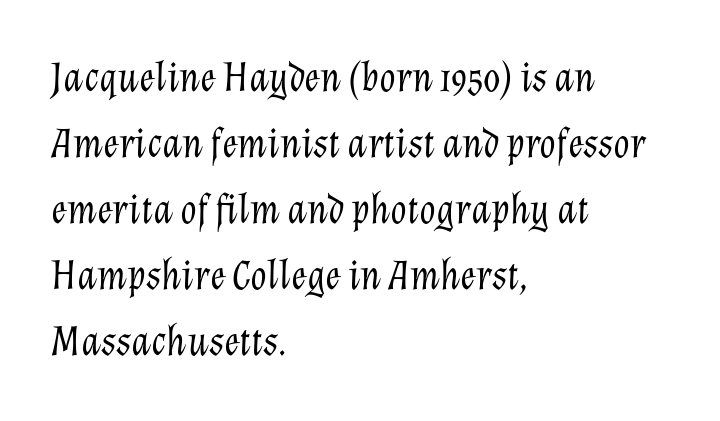
{"italic": "yes", "lean": "right", "slant_degrees": 12, "bold": "no", "weight": "light", "width": "normal", "stroke_contrast": "low", "x_height": "medium", "monospaced": "no", "underline": "no", "align": "left", "line_spacing": "normal", "line_spacing_ratio": 1.57, "letter_spacing": "normal", "letter_spacing_em": 0.0, "glyph_px": 42}
